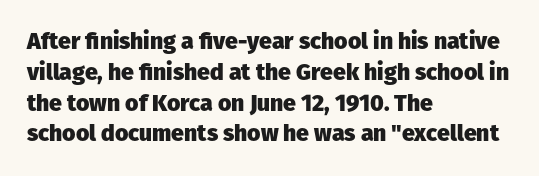
Q: Is the text bold? A: Yes.
Q: Is the text italic (slanted)? A: No, it is upright.
Q: Is the text underlined? A: No.
Q: How is the paragraph aligned? A: Left-aligned.
Q: Is the spacing between letters normal or unusually wide? A: Normal.
Q: Is the spacing between lines tight, normal or loose? A: Normal.
